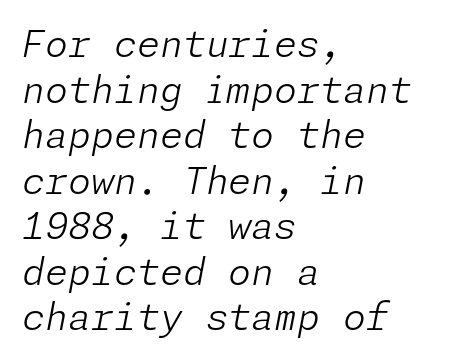
Each word holds together tightly as a unit, with standard inter-letter gaps. Notice how the stems are inclined rather than vertical — that's the hallmark of italics. Each stroke keeps to a modest, everyday thickness or less. The passage shown is not underscored anywhere. This sample is left-justified, so line endings fall wherever the words run out.
